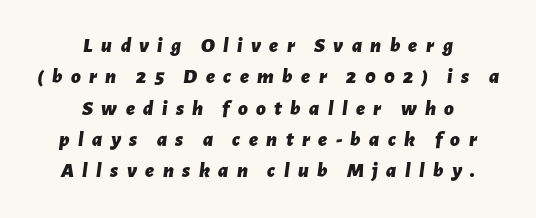
{"italic": "yes", "lean": "right", "slant_degrees": 7, "bold": "yes", "underline": "no", "align": "center", "line_spacing": "normal", "line_spacing_ratio": 1.49, "letter_spacing": "wide", "letter_spacing_em": 0.4, "glyph_px": 21}
